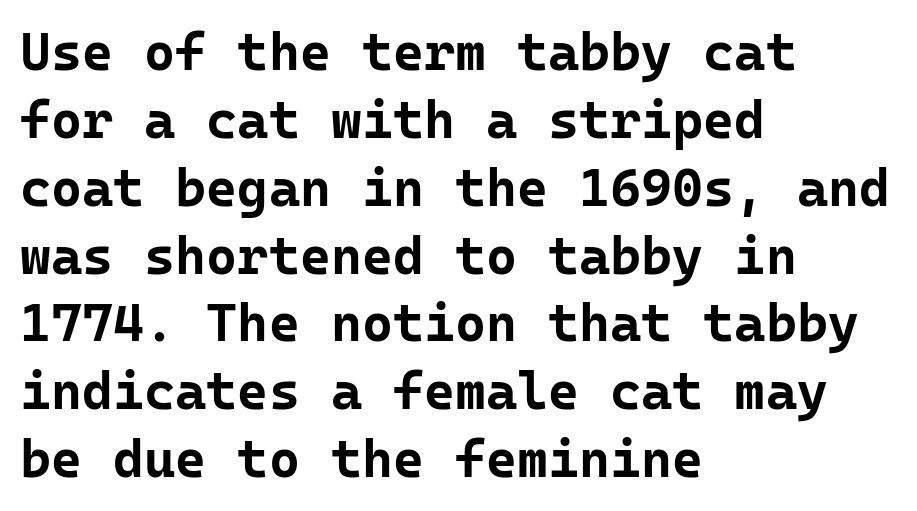
Q: Is the text bold? A: Yes.
Q: Is the text italic (slanted)? A: No, it is upright.
Q: Is the typeface a serif or a sans-serif typeface? A: Sans-serif.
Q: Is the text underlined? A: No.
Q: How is the paragraph aligned? A: Left-aligned.
Q: Is the spacing between letters normal or unusually wide? A: Normal.
Q: Is the spacing between lines tight, normal or loose? A: Normal.
Q: Width (condensed, normal, or wide)? A: Normal.
Q: Stroke contrast? A: Low.
Q: x-height? A: Medium.
Q: Monospaced? A: Yes.
